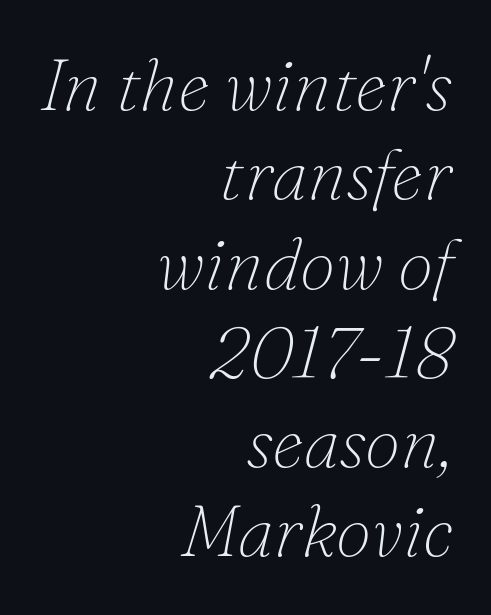
The image shows 72 px thin serif type, italic (leaning right); set right-aligned, line spacing 1.24x, normal letter spacing, not underlined; low stroke contrast and a small x-height.
